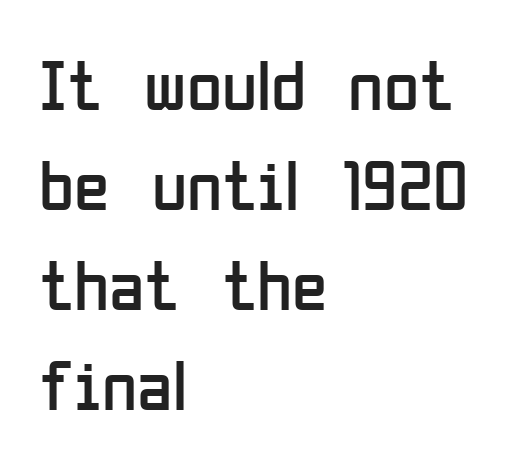
{"serif": "no", "italic": "no", "bold": "no", "weight": "regular", "width": "condensed", "stroke_contrast": "low", "x_height": "medium", "monospaced": "no", "underline": "no", "align": "left", "line_spacing": "normal", "line_spacing_ratio": 1.39, "letter_spacing": "normal", "letter_spacing_em": 0.0, "glyph_px": 72}
